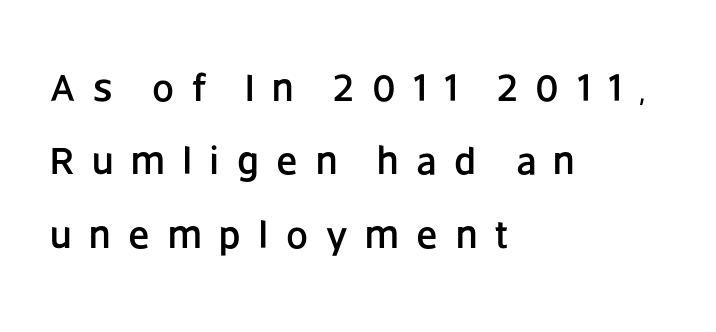
{"serif": "no", "italic": "no", "width": "normal", "stroke_contrast": "low", "x_height": "large", "monospaced": "no", "underline": "no", "align": "left", "line_spacing_ratio": 1.88, "letter_spacing": "wide", "letter_spacing_em": 0.45, "glyph_px": 39}
